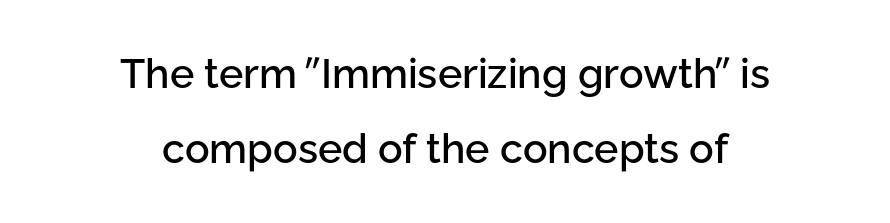
The image shows 41 px sans-serif type, upright; set centered, line spacing 1.83x, normal letter spacing, not underlined; low stroke contrast and a medium x-height.
